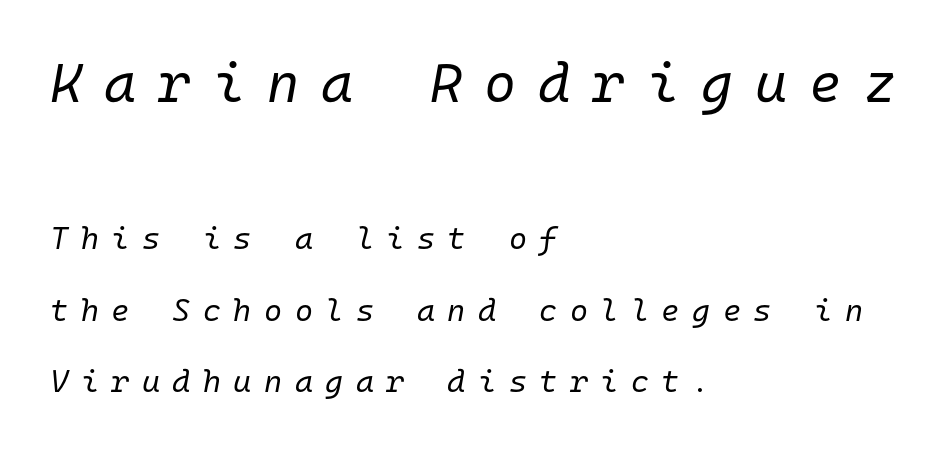
The letters are slanted; this is an italic face. The rendering shrinks the type as you move from the upper chunk to the lower. The passage shown is not underscored anywhere. Reading down the column, the eye jumps a long way to each next line. A student would call this left alignment; a typographer would say flush left, rag right.
